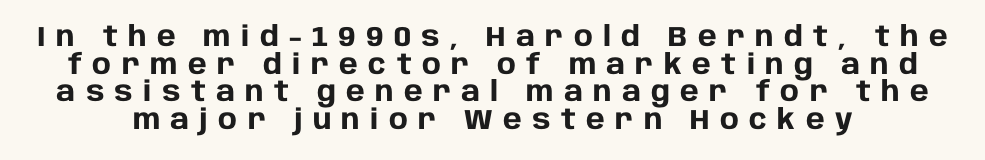
{"serif": "no", "italic": "no", "bold": "yes", "weight": "heavy", "width": "normal", "stroke_contrast": "low", "x_height": "large", "monospaced": "no", "underline": "no", "line_spacing": "tight", "line_spacing_ratio": 0.99, "letter_spacing": "wide", "letter_spacing_em": 0.37, "glyph_px": 28}
